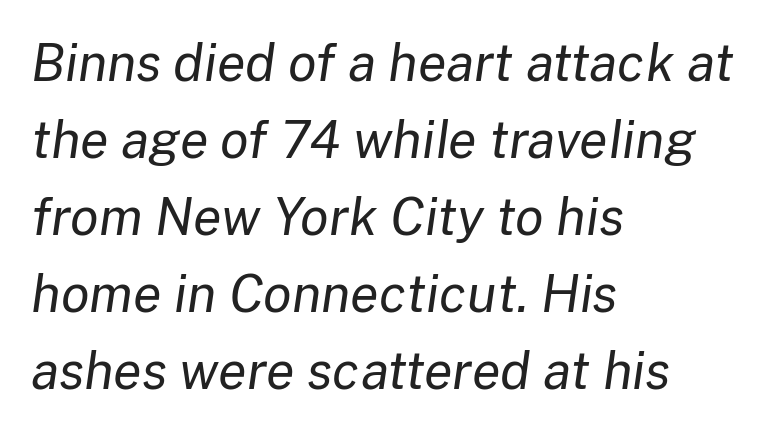
The image shows 52 px regular-weight type, italic (leaning right); set left-aligned, normal line spacing (1.48x), normal letter spacing, not underlined; low stroke contrast and a medium x-height.
